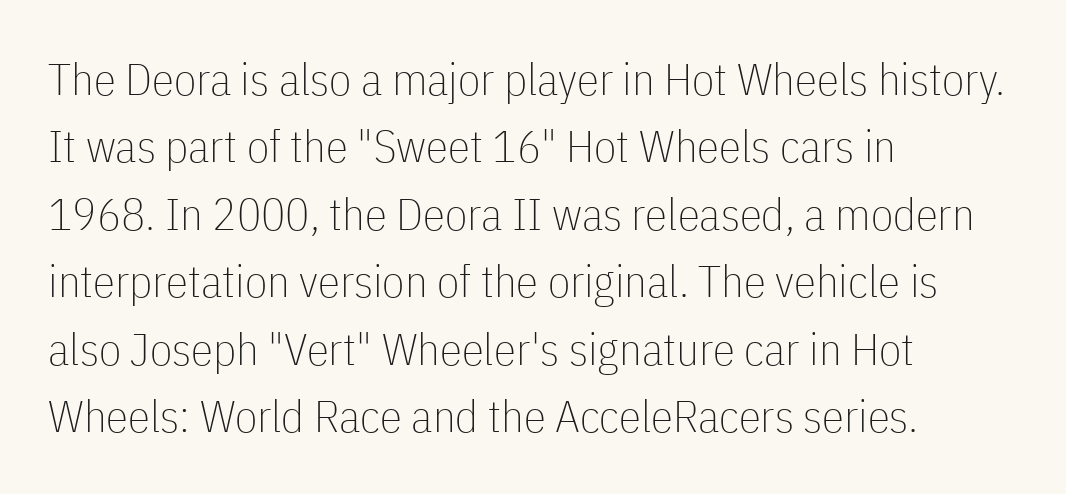
Q: Is the text bold? A: No.
Q: Is the text italic (slanted)? A: No, it is upright.
Q: Is the typeface a serif or a sans-serif typeface? A: Sans-serif.
Q: Is the text underlined? A: No.
Q: How is the paragraph aligned? A: Left-aligned.
Q: Is the spacing between letters normal or unusually wide? A: Normal.
Q: Is the spacing between lines tight, normal or loose? A: Normal.
Q: Width (condensed, normal, or wide)? A: Condensed.
Q: Stroke contrast? A: Low.
Q: x-height? A: Medium.
Q: Monospaced? A: No.
